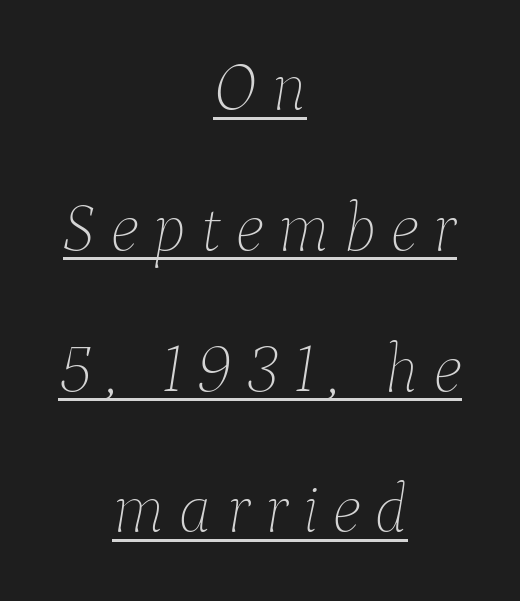
{"italic": "yes", "lean": "right", "slant_degrees": 9, "bold": "no", "weight": "thin", "width": "normal", "stroke_contrast": "low", "x_height": "medium", "monospaced": "no", "underline": "yes", "align": "center", "line_spacing": "loose", "line_spacing_ratio": 2.07, "letter_spacing": "wide", "letter_spacing_em": 0.2, "glyph_px": 68}
